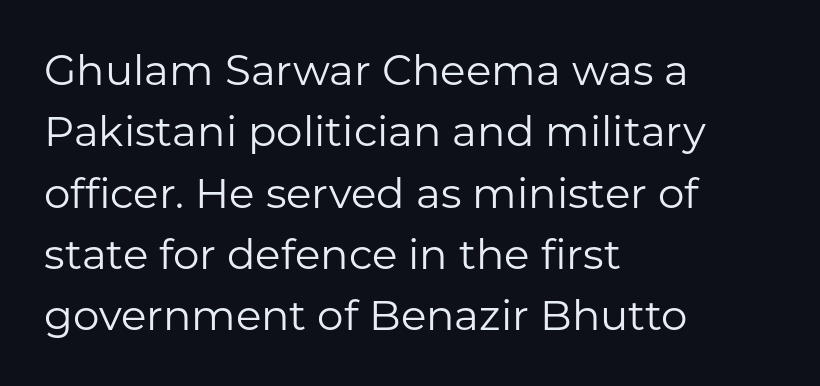
{"serif": "no", "italic": "no", "bold": "no", "weight": "regular", "width": "normal", "stroke_contrast": "low", "x_height": "medium", "monospaced": "no", "underline": "no", "align": "left", "line_spacing": "normal", "line_spacing_ratio": 1.46, "letter_spacing": "normal", "letter_spacing_em": 0.0, "glyph_px": 42}
